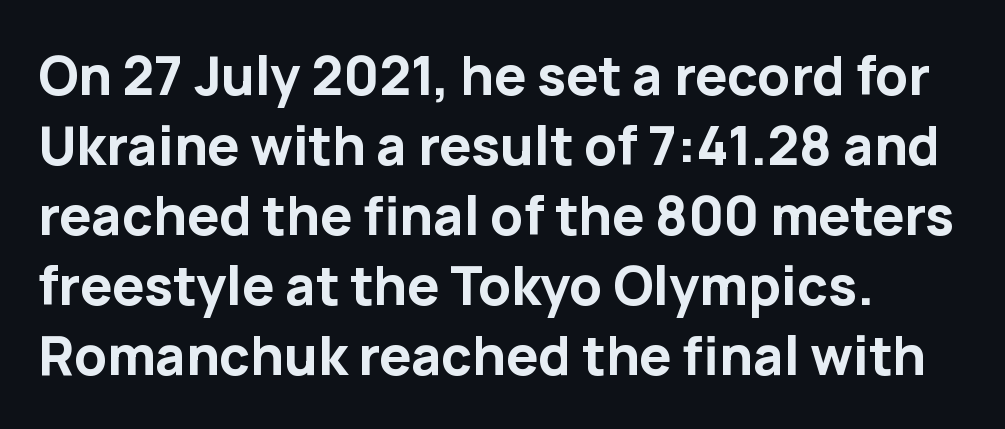
Q: Is the text bold? A: Yes.
Q: Is the text italic (slanted)? A: No, it is upright.
Q: Is the typeface a serif or a sans-serif typeface? A: Sans-serif.
Q: Is the text underlined? A: No.
Q: How is the paragraph aligned? A: Left-aligned.
Q: Is the spacing between letters normal or unusually wide? A: Normal.
Q: Is the spacing between lines tight, normal or loose? A: Normal.
Q: Width (condensed, normal, or wide)? A: Normal.
Q: Stroke contrast? A: Low.
Q: x-height? A: Medium.
Q: Monospaced? A: No.
